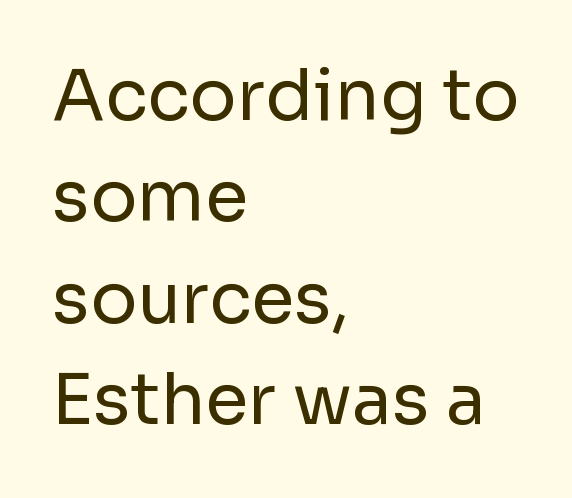
Q: Is the text bold? A: No.
Q: Is the text italic (slanted)? A: No, it is upright.
Q: Is the typeface a serif or a sans-serif typeface? A: Sans-serif.
Q: Is the text underlined? A: No.
Q: How is the paragraph aligned? A: Left-aligned.
Q: Is the spacing between letters normal or unusually wide? A: Normal.
Q: Is the spacing between lines tight, normal or loose? A: Normal.
Q: Width (condensed, normal, or wide)? A: Normal.
Q: Stroke contrast? A: Low.
Q: x-height? A: Medium.
Q: Monospaced? A: No.
